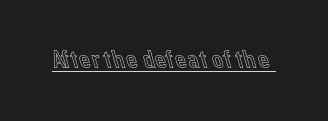
{"underline": "yes", "letter_spacing": "normal", "letter_spacing_em": 0.0, "glyph_px": 26}
